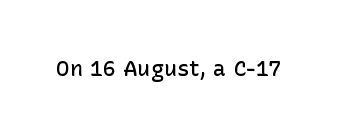
Q: Is the text bold? A: Semi-bold.
Q: Is the text italic (slanted)? A: No, it is upright.
Q: Is the text underlined? A: No.
Q: Is the spacing between letters normal or unusually wide? A: Normal.
